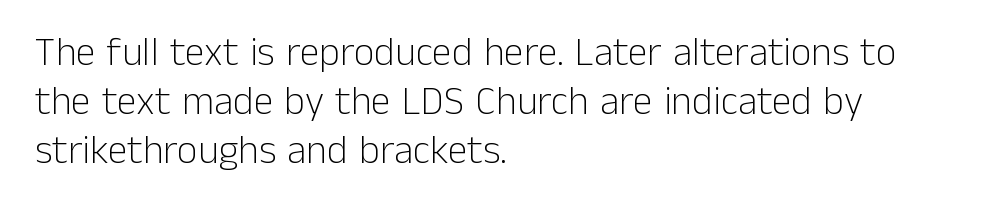
Q: Is the text bold? A: No.
Q: Is the text italic (slanted)? A: No, it is upright.
Q: Is the typeface a serif or a sans-serif typeface? A: Sans-serif.
Q: Is the text underlined? A: No.
Q: How is the paragraph aligned? A: Left-aligned.
Q: Is the spacing between letters normal or unusually wide? A: Normal.
Q: Width (condensed, normal, or wide)? A: Normal.
Q: Stroke contrast? A: Low.
Q: x-height? A: Medium.
Q: Monospaced? A: No.
